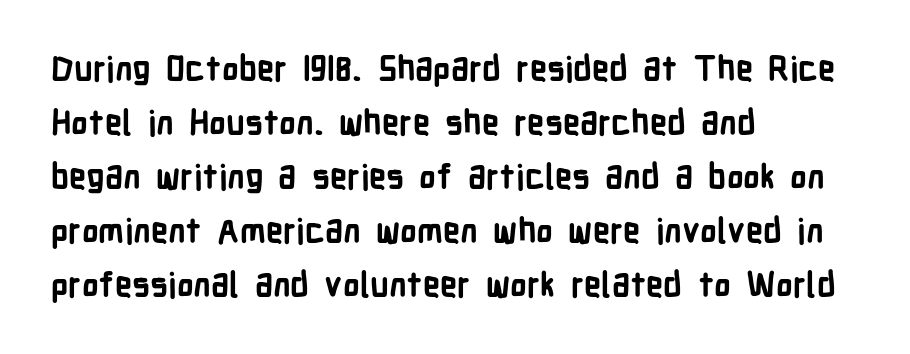
{"serif": "no", "italic": "no", "bold": "yes", "weight": "bold", "width": "condensed", "stroke_contrast": "low", "x_height": "medium", "monospaced": "no", "underline": "no", "align": "left", "line_spacing": "normal", "line_spacing_ratio": 1.59, "letter_spacing": "normal", "letter_spacing_em": 0.0, "glyph_px": 34}
